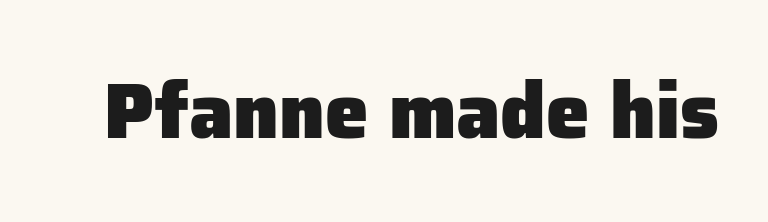
Q: Is the text bold? A: Yes.
Q: Is the text italic (slanted)? A: No, it is upright.
Q: Is the typeface a serif or a sans-serif typeface? A: Sans-serif.
Q: Is the text underlined? A: No.
Q: Is the spacing between letters normal or unusually wide? A: Normal.
Q: Width (condensed, normal, or wide)? A: Normal.
Q: Stroke contrast? A: Low.
Q: x-height? A: Medium.
Q: Monospaced? A: No.
